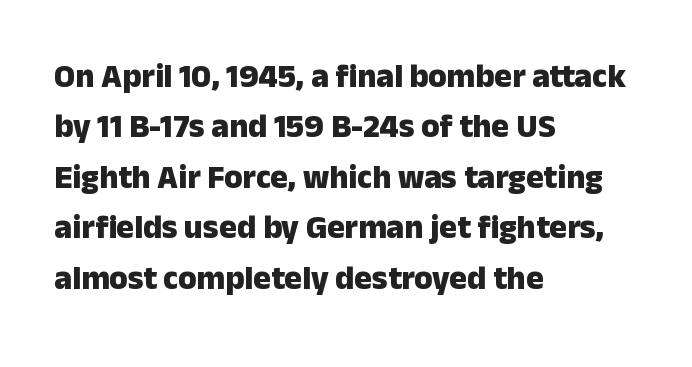
The image shows 33 px heavy sans-serif type, upright; set left-aligned, normal line spacing (1.53x), normal letter spacing, not underlined; low stroke contrast and a medium x-height.
